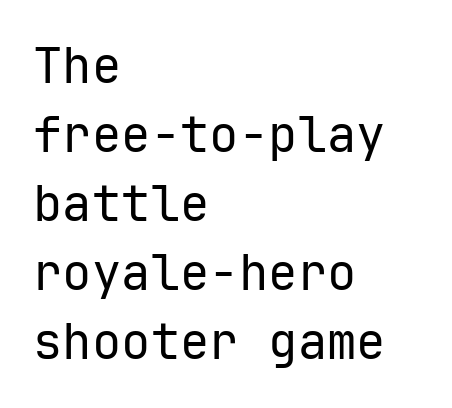
{"serif": "no", "italic": "no", "bold": "no", "weight": "regular", "width": "normal", "stroke_contrast": "low", "x_height": "medium", "monospaced": "yes", "underline": "no", "align": "left", "line_spacing": "normal", "line_spacing_ratio": 1.41, "letter_spacing": "normal", "letter_spacing_em": 0.0, "glyph_px": 49}
